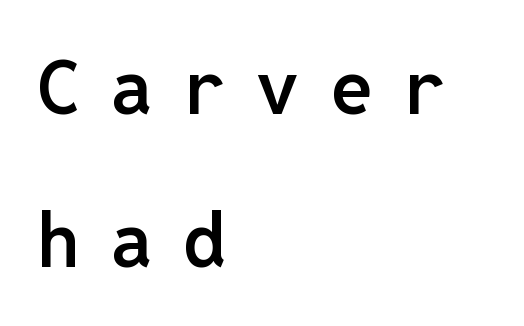
The image shows 76 px semibold sans-serif type, upright, monospaced; set left-aligned, loose line spacing (2.01x), unusually wide letter spacing (+0.4 em), not underlined; low stroke contrast and a medium x-height.
